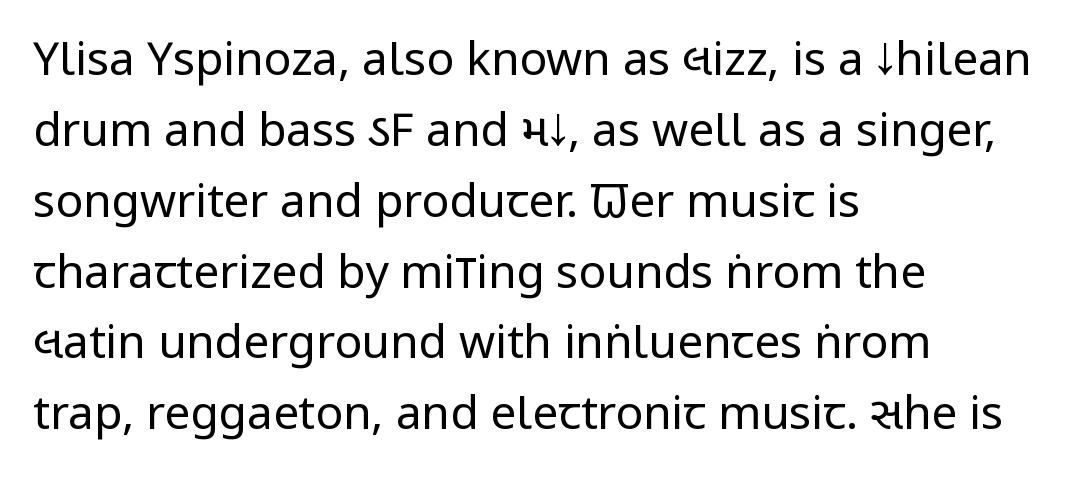
Q: Is the text bold? A: No.
Q: Is the text italic (slanted)? A: No, it is upright.
Q: Is the typeface a serif or a sans-serif typeface? A: Sans-serif.
Q: Is the text underlined? A: No.
Q: How is the paragraph aligned? A: Left-aligned.
Q: Is the spacing between letters normal or unusually wide? A: Normal.
Q: Is the spacing between lines tight, normal or loose? A: Normal.
Q: Width (condensed, normal, or wide)? A: Condensed.
Q: Stroke contrast? A: Low.
Q: x-height? A: Large.
Q: Monospaced? A: No.
